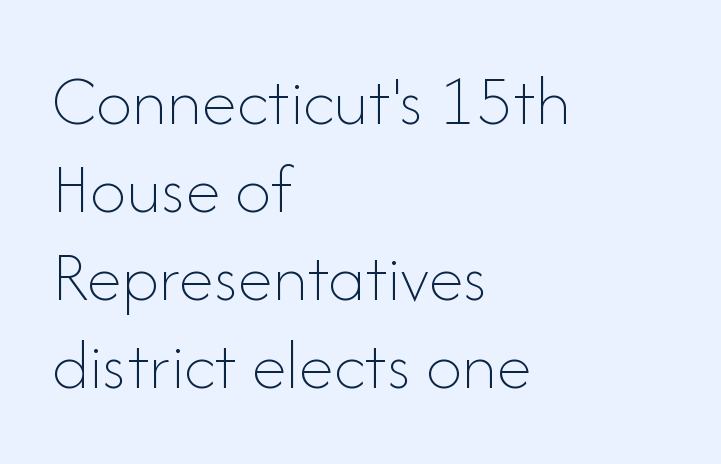
{"italic": "no", "bold": "no", "weight": "thin", "width": "normal", "stroke_contrast": "low", "x_height": "small", "monospaced": "no", "underline": "no", "align": "left", "line_spacing_ratio": 1.22, "letter_spacing": "normal", "letter_spacing_em": 0.0, "glyph_px": 72}
